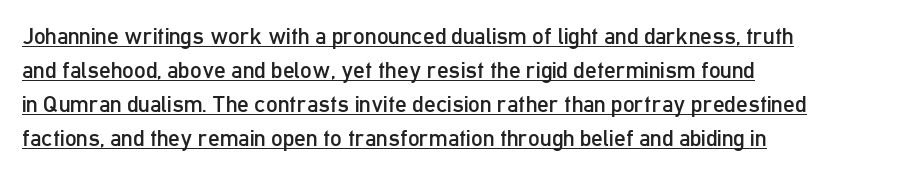
The image shows 23 px text type, upright; set left-aligned, normal line spacing (1.48x), normal letter spacing, underlined.
